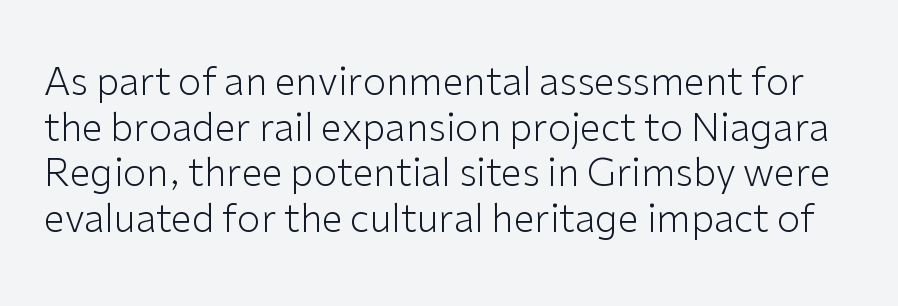
The image shows 38 px light sans-serif type, upright; set line spacing 1.2x, normal letter spacing, not underlined; low stroke contrast and a medium x-height.
